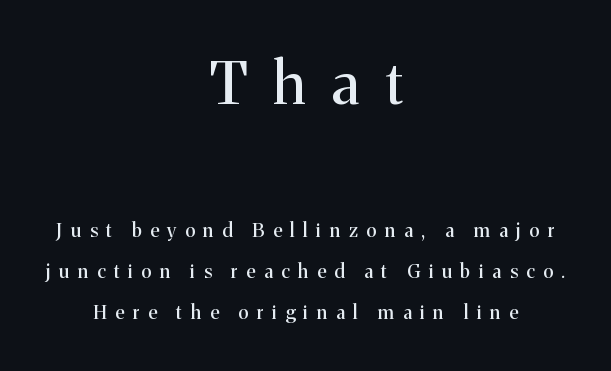
Think of a printed novel: that variable character pitch is what you see here. Does the bottom block carry the larger type? No, the top block does. The tracking jumps out immediately: characters are airy and widely separated. The lines are quadded center.
